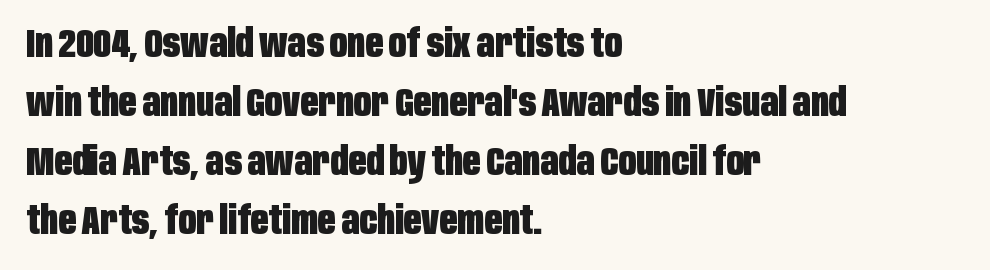
Q: Is the text bold? A: Yes.
Q: Is the text italic (slanted)? A: No, it is upright.
Q: Is the typeface a serif or a sans-serif typeface? A: Sans-serif.
Q: Is the text underlined? A: No.
Q: How is the paragraph aligned? A: Left-aligned.
Q: Is the spacing between letters normal or unusually wide? A: Normal.
Q: Is the spacing between lines tight, normal or loose? A: Normal.
Q: Width (condensed, normal, or wide)? A: Condensed.
Q: Stroke contrast? A: Low.
Q: x-height? A: Large.
Q: Monospaced? A: No.
